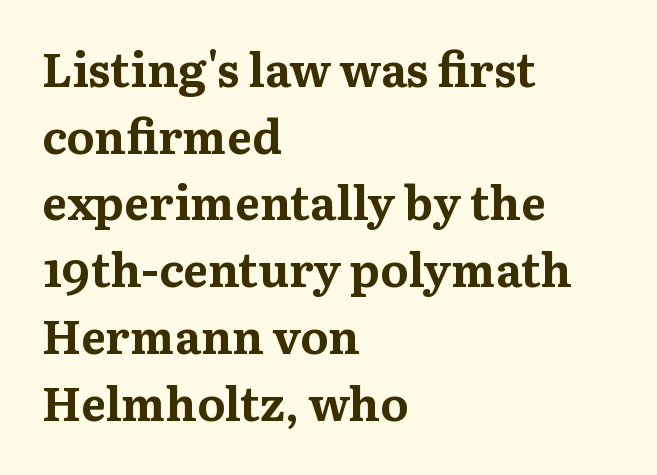
Visually the block forms a straight wall on the left and a jagged coastline on the right. You could not count columns in this text — the font is proportionally spaced. The letters stand upright; this is a roman face. Regarding serifs, this sample has them. The block of text has a typical density, with ordinary space between rows. Has an underline been added? It has not.
